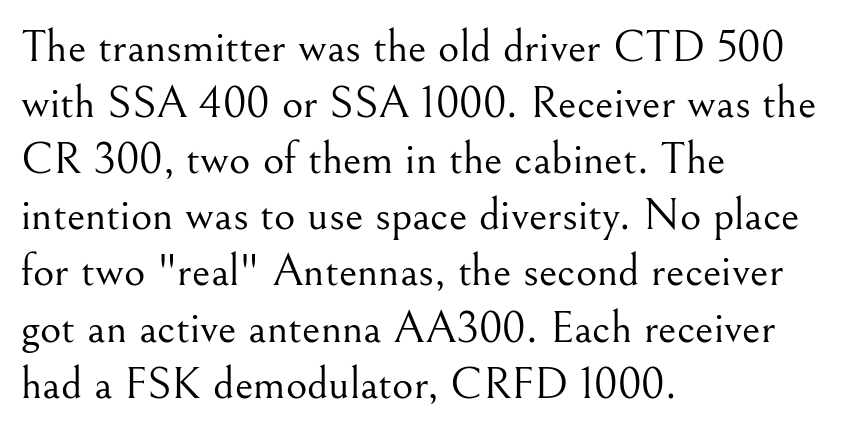
This rendering uses left alignment, leaving the right contour irregular. A typesetter would call this zero additional tracking. You can tell from the footed stems that serif type was used. Vertical strokes here are truly vertical. The typeface has the unassuming heft of standard copy or less. Is this a fixed-width face? No — the glyphs have proportional, varying widths.
